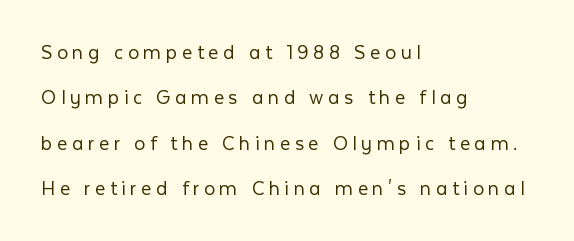
Q: Is the text bold? A: No.
Q: Is the text italic (slanted)? A: No, it is upright.
Q: Is the text underlined? A: No.
Q: How is the paragraph aligned? A: Left-aligned.
Q: Is the spacing between letters normal or unusually wide? A: Unusually wide.
Q: Is the spacing between lines tight, normal or loose? A: Loose.
